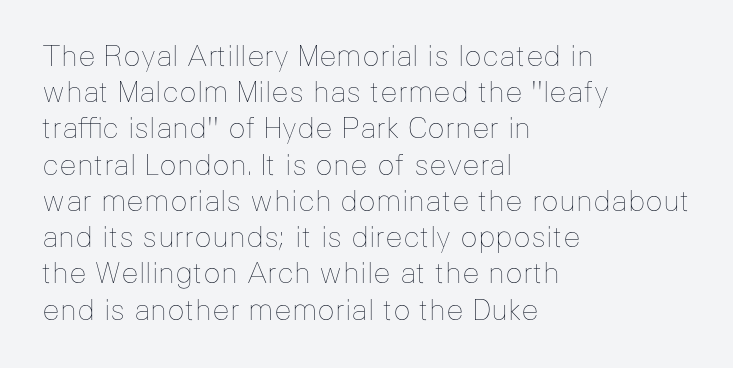
Every character sits straight up, as roman type does. These lines are rendered in a variable-pitch font. A student would call this left alignment; a typographer would say flush left, rag right. No letter is thick-stroked: the sample isn't bold. No extra tracking has been applied to these lines. Regular leading.
